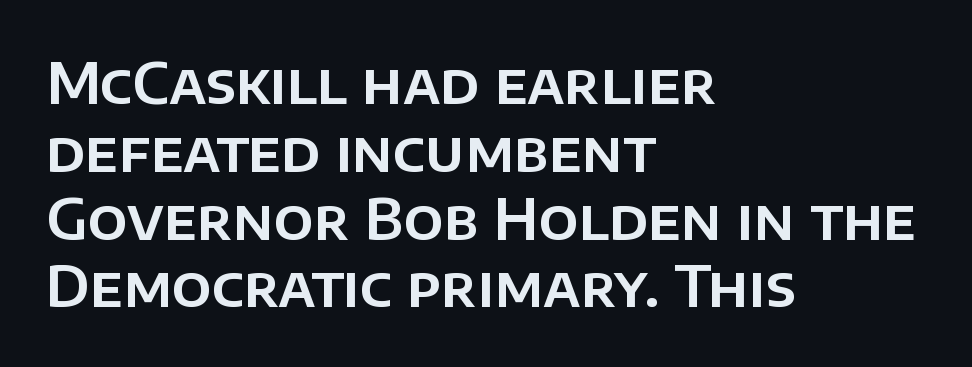
The image shows 56 px sans-serif type, upright; set left-aligned, line spacing 1.21x, normal letter spacing, not underlined; low stroke contrast and a large x-height.
